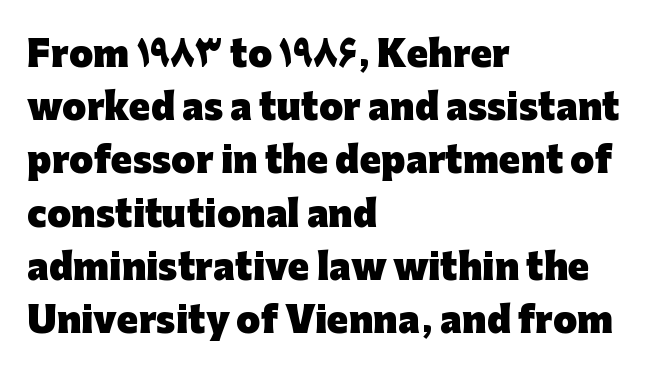
{"serif": "no", "italic": "no", "bold": "yes", "weight": "heavy", "width": "normal", "stroke_contrast": "low", "x_height": "medium", "monospaced": "no", "underline": "no", "align": "left", "line_spacing": "normal", "line_spacing_ratio": 1.52, "letter_spacing": "normal", "letter_spacing_em": 0.0, "glyph_px": 35}
